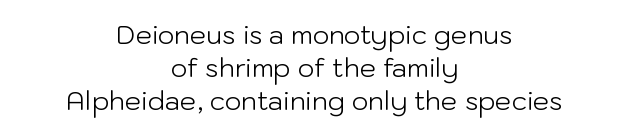
{"italic": "no", "bold": "no", "underline": "no", "align": "center", "line_spacing": "normal", "line_spacing_ratio": 1.27, "letter_spacing": "normal", "letter_spacing_em": 0.0, "glyph_px": 26}
